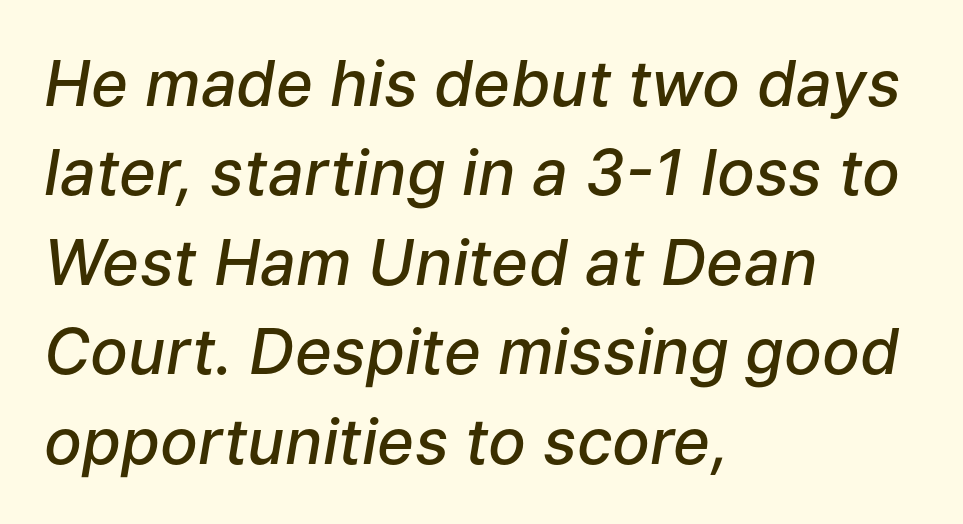
Q: Is the text bold? A: Semi-bold.
Q: Is the text italic (slanted)? A: Yes, it leans right by about 9 degrees.
Q: Is the text underlined? A: No.
Q: How is the paragraph aligned? A: Left-aligned.
Q: Is the spacing between letters normal or unusually wide? A: Normal.
Q: Is the spacing between lines tight, normal or loose? A: Normal.
Q: Width (condensed, normal, or wide)? A: Normal.
Q: Stroke contrast? A: Low.
Q: x-height? A: Medium.
Q: Monospaced? A: No.
